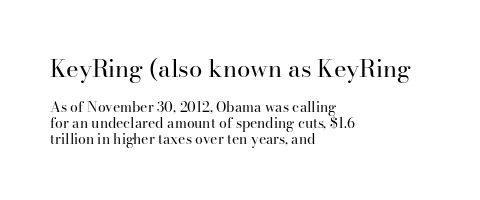
{"italic": "no", "bold": "no", "underline": "no", "align": "left", "line_spacing": "tight", "line_spacing_ratio": 1.13, "letter_spacing": "normal", "letter_spacing_em": 0.0, "larger_block": "first", "size_ratio": 1.71, "glyph_px": 24}
